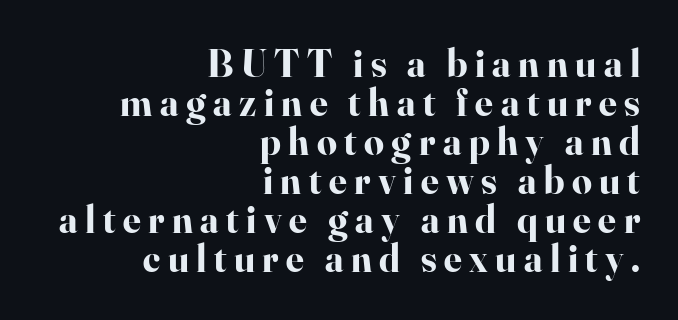
A typesetter would call this proportional, since set widths differ per character. Type without underlining. Notice how thick the strokes are: this is what a full bold looks like. Is there much room between lines? No — they nearly touch.
